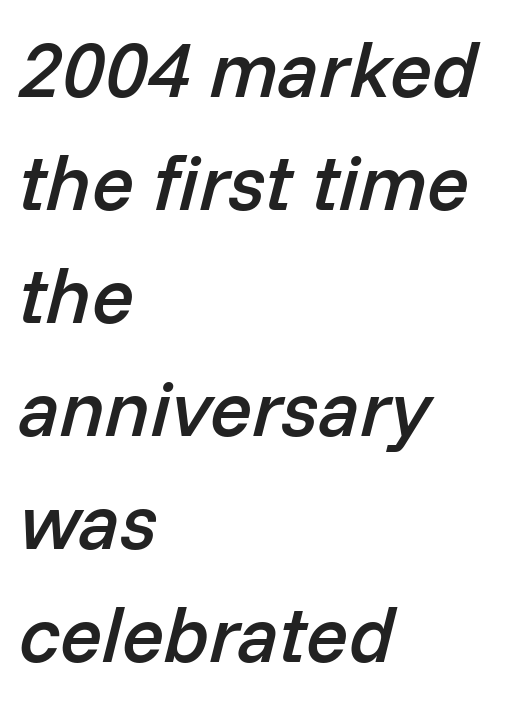
Q: Is the text bold? A: Semi-bold.
Q: Is the text italic (slanted)? A: Yes, it leans right by about 14 degrees.
Q: Is the text underlined? A: No.
Q: How is the paragraph aligned? A: Left-aligned.
Q: Is the spacing between letters normal or unusually wide? A: Normal.
Q: Is the spacing between lines tight, normal or loose? A: Normal.
Q: Width (condensed, normal, or wide)? A: Normal.
Q: Stroke contrast? A: Low.
Q: x-height? A: Medium.
Q: Monospaced? A: No.
